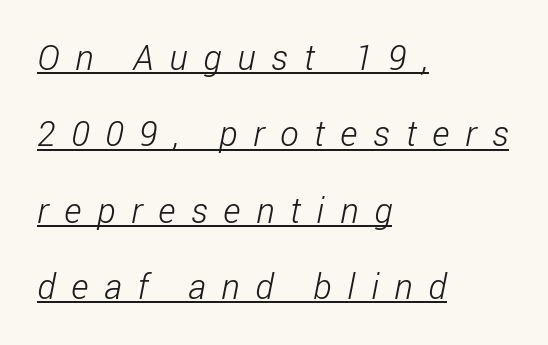
Q: Is the text bold? A: No.
Q: Is the typeface a serif or a sans-serif typeface? A: Sans-serif.
Q: Is the text underlined? A: Yes.
Q: How is the paragraph aligned? A: Left-aligned.
Q: Is the spacing between letters normal or unusually wide? A: Unusually wide.
Q: Is the spacing between lines tight, normal or loose? A: Loose.
Q: Width (condensed, normal, or wide)? A: Condensed.
Q: Stroke contrast? A: Low.
Q: x-height? A: Medium.
Q: Monospaced? A: No.
